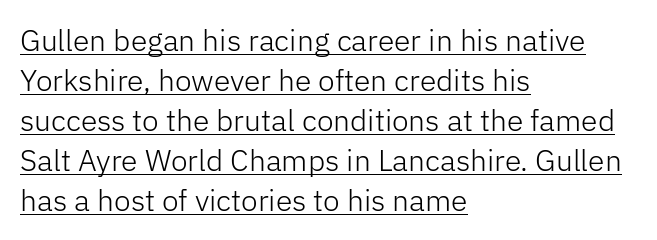
The image shows 30 px light sans-serif type, upright; set left-aligned, normal line spacing (1.33x), normal letter spacing, underlined; low stroke contrast and a medium x-height.
